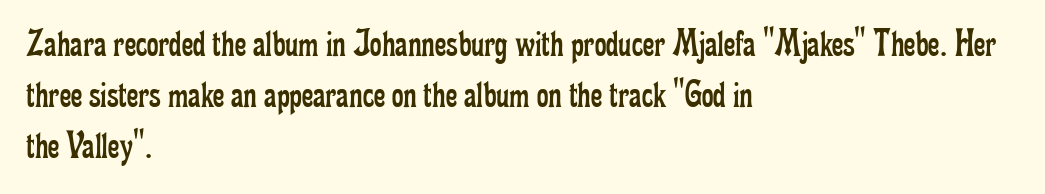
The image shows 40 px regular-weight, condensed serif type, upright; set left-aligned, normal line spacing (1.27x), normal letter spacing, not underlined; low stroke contrast and a small x-height.
